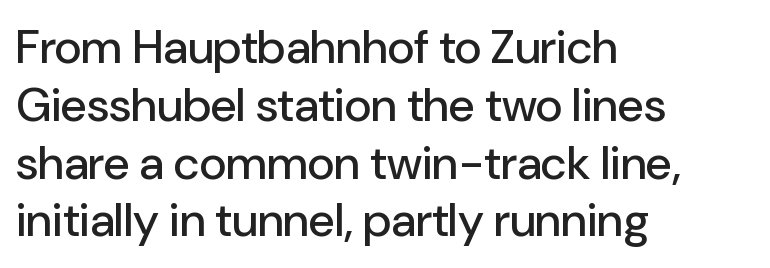
Q: Is the text italic (slanted)? A: No, it is upright.
Q: Is the typeface a serif or a sans-serif typeface? A: Sans-serif.
Q: Is the text underlined? A: No.
Q: How is the paragraph aligned? A: Left-aligned.
Q: Is the spacing between letters normal or unusually wide? A: Normal.
Q: Width (condensed, normal, or wide)? A: Normal.
Q: Stroke contrast? A: Low.
Q: x-height? A: Medium.
Q: Monospaced? A: No.
